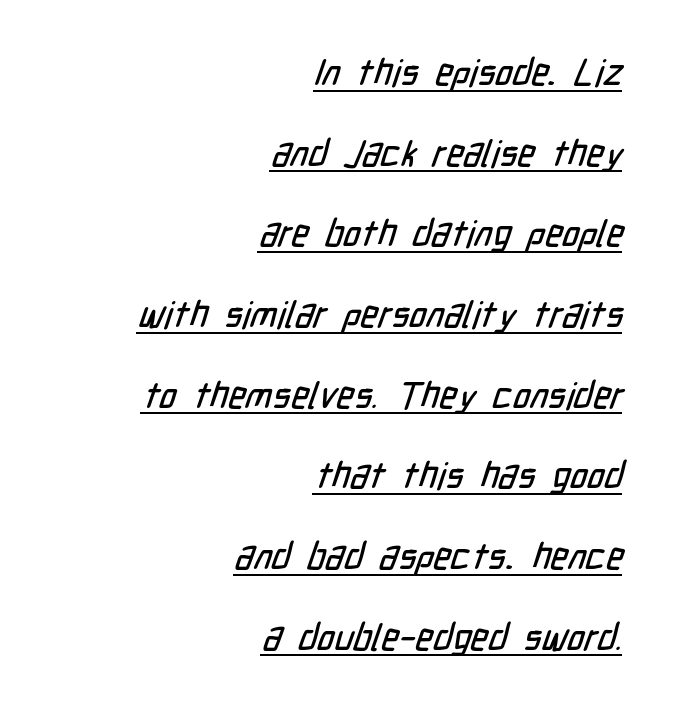
Each line ends at the same right margin while the left side varies. Examine the stroke ends and you'll find no serifs. Line spacing here is loose. Tracking value appears to be zero — textbook default spacing. The rendered words wear a rule along their underside. Character widths vary here, with narrow letters taking less room than wide ones.
